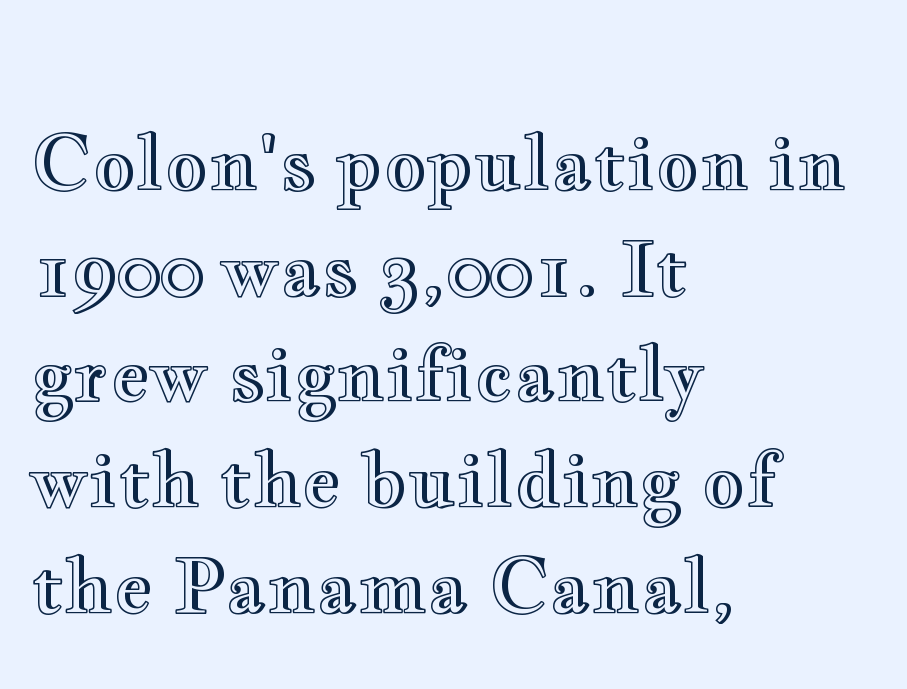
Q: Is the text italic (slanted)? A: No, it is upright.
Q: Is the text underlined? A: No.
Q: How is the paragraph aligned? A: Left-aligned.
Q: Is the spacing between letters normal or unusually wide? A: Normal.
Q: Is the spacing between lines tight, normal or loose? A: Normal.
Q: Width (condensed, normal, or wide)? A: Wide.
Q: x-height? A: Small.
Q: Monospaced? A: No.
